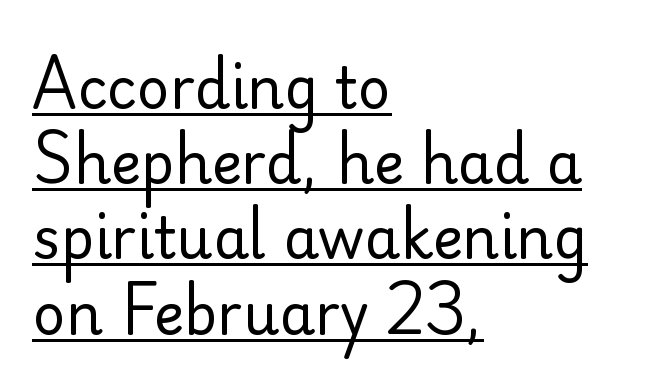
Horizontally, the lines are justified to the leading edge only. No feet cap the strokes, marking this as sans-serif type. These characters rest on top of a visible drawn line. Whoever set this chose a conventional vertical rhythm.
